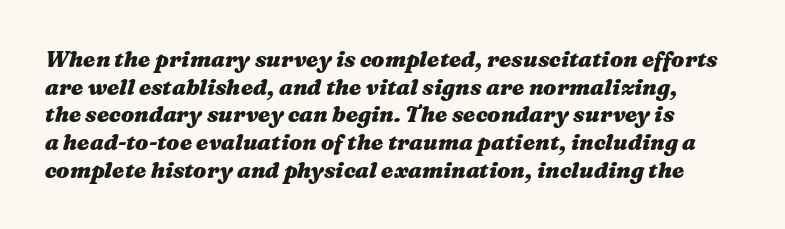
The image shows 22 px bold type, italic (leaning right); set normal line spacing (1.26x), normal letter spacing, not underlined.
